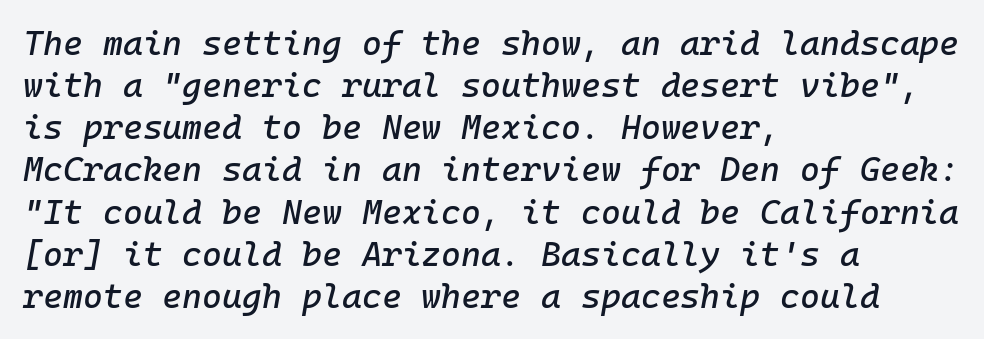
{"italic": "yes", "lean": "right", "slant_degrees": 10, "width": "normal", "stroke_contrast": "low", "x_height": "medium", "monospaced": "yes", "underline": "no", "align": "left", "line_spacing_ratio": 1.24, "letter_spacing": "normal", "letter_spacing_em": 0.0, "glyph_px": 34}
